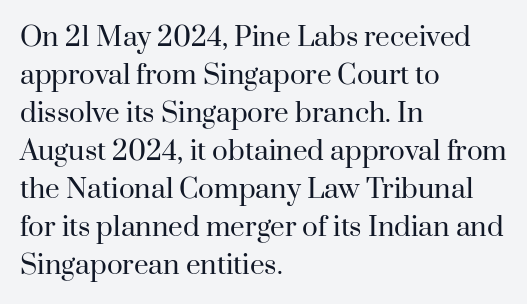
Visually the block forms a straight wall on the left and a jagged coastline on the right. Caption: standard tracking, unaltered. The type sits square on the baseline with zero lean. Weight: not bold — regular or lighter.
